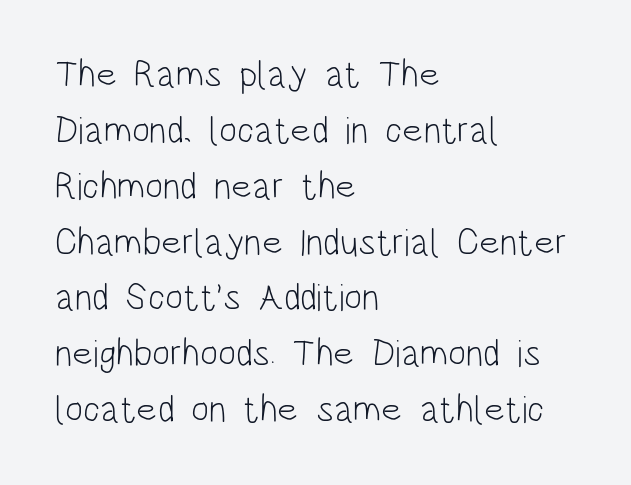
Q: Is the text bold? A: No.
Q: Is the text italic (slanted)? A: No, it is upright.
Q: Is the typeface a serif or a sans-serif typeface? A: Sans-serif.
Q: Is the text underlined? A: No.
Q: How is the paragraph aligned? A: Left-aligned.
Q: Is the spacing between letters normal or unusually wide? A: Normal.
Q: Is the spacing between lines tight, normal or loose? A: Normal.
Q: Width (condensed, normal, or wide)? A: Condensed.
Q: Stroke contrast? A: Low.
Q: x-height? A: Large.
Q: Monospaced? A: No.
